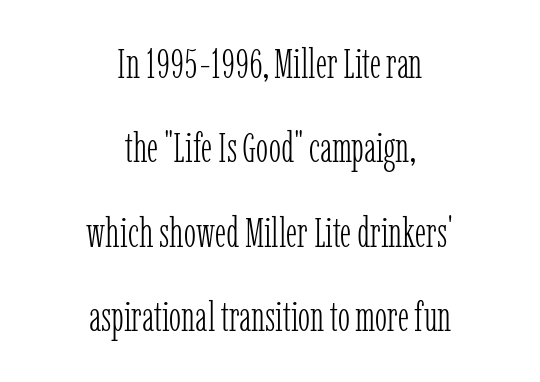
No extra ink here — the face is not bold. The zone under the glyphs is completely vacant. Is there much room between lines? Yes — plenty of vertical air separates them. Visually the block forms a symmetrical silhouette, jagged on both flanks. Ascenders rise straight up at ninety degrees. Short note: letters normally spaced.
